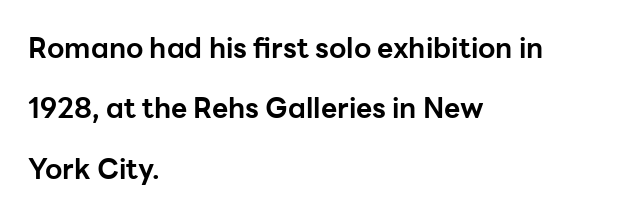
{"serif": "no", "italic": "no", "bold": "yes", "weight": "bold", "width": "normal", "stroke_contrast": "low", "x_height": "medium", "monospaced": "no", "underline": "no", "align": "left", "line_spacing": "loose", "line_spacing_ratio": 2.16, "letter_spacing": "normal", "letter_spacing_em": 0.0, "glyph_px": 28}
